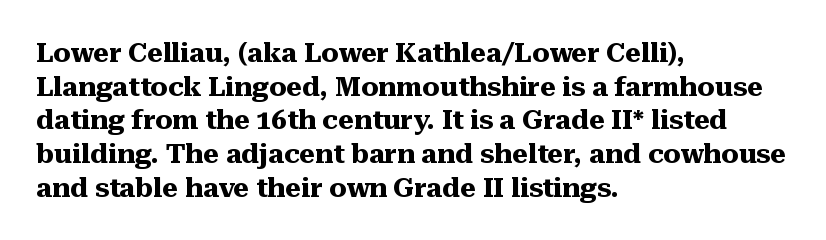
{"italic": "no", "bold": "yes", "underline": "no", "align": "left", "line_spacing": "normal", "line_spacing_ratio": 1.25, "letter_spacing": "normal", "letter_spacing_em": 0.0, "glyph_px": 27}
